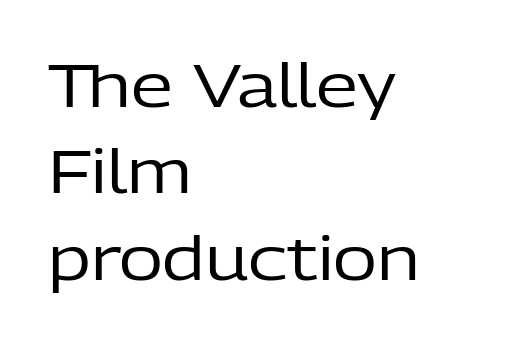
The passage shown is not bold in any degree. I'd call this a sans setting — the letters go barefoot. Notice how descenders clear the ascenders below comfortably — that's standard leading. Line starts are locked; line ends wander. The face used here is rendered with its standard letterfit.
